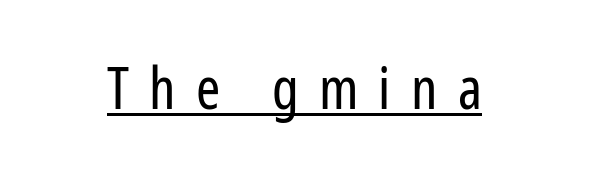
Q: Is the text bold? A: No.
Q: Is the text italic (slanted)? A: No, it is upright.
Q: Is the typeface a serif or a sans-serif typeface? A: Sans-serif.
Q: Is the text underlined? A: Yes.
Q: Is the spacing between letters normal or unusually wide? A: Unusually wide.
Q: Width (condensed, normal, or wide)? A: Condensed.
Q: Stroke contrast? A: Low.
Q: x-height? A: Medium.
Q: Monospaced? A: No.
